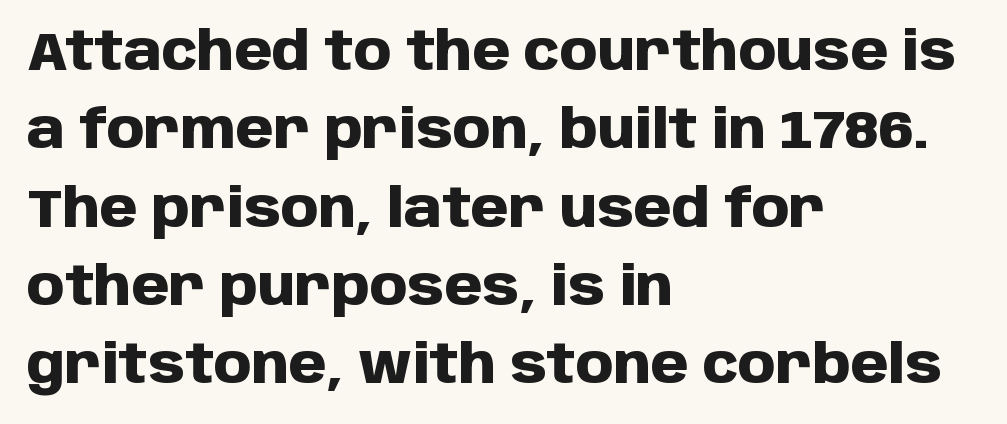
The image shows 54 px heavy sans-serif type, upright; set left-aligned, normal line spacing (1.45x), normal letter spacing, not underlined; low stroke contrast and a large x-height.
